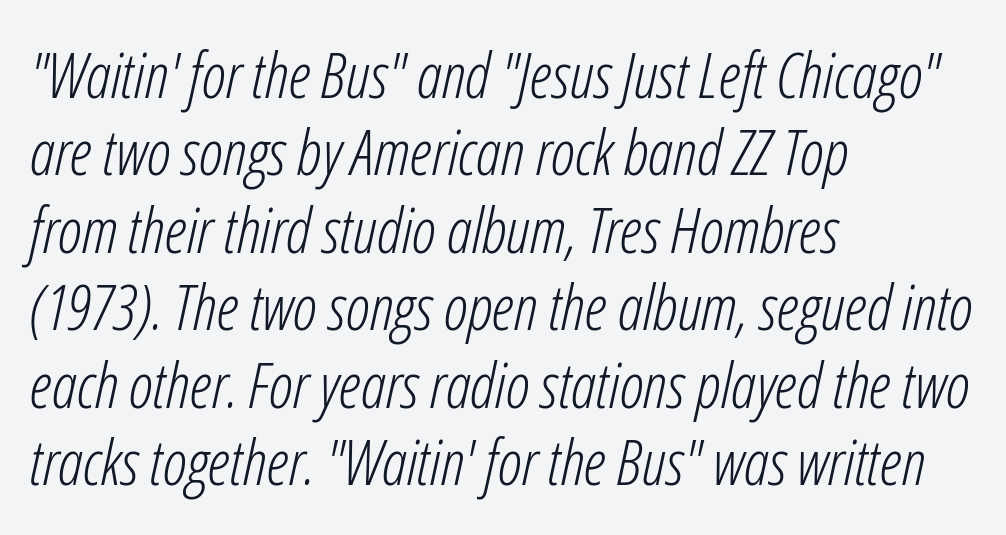
{"italic": "yes", "lean": "right", "slant_degrees": 12, "bold": "no", "weight": "light", "width": "condensed", "stroke_contrast": "low", "x_height": "medium", "monospaced": "no", "underline": "no", "align": "left", "line_spacing_ratio": 1.23, "letter_spacing": "normal", "letter_spacing_em": 0.0, "glyph_px": 63}
